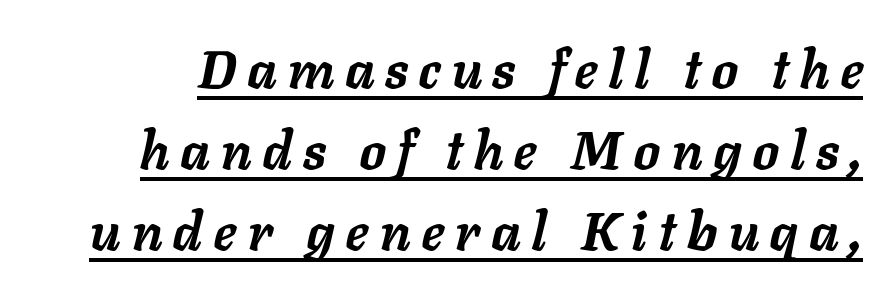
The rendering uses a moderate line-height, typical for paragraphs. These lines are rendered in a variable-pitch font. Observe the lean: these are italic letterforms. Pretty heavy lettering here — definitely bold. In terms of letterspacing, this is a distinctly airy, spread setting. What decoration does the sample have? An underline.
